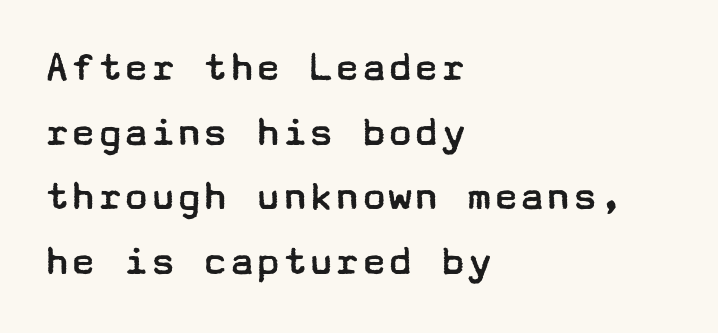
Q: Is the text bold? A: No.
Q: Is the text italic (slanted)? A: No, it is upright.
Q: Is the typeface a serif or a sans-serif typeface? A: Sans-serif.
Q: Is the text underlined? A: No.
Q: How is the paragraph aligned? A: Left-aligned.
Q: Is the spacing between letters normal or unusually wide? A: Normal.
Q: Is the spacing between lines tight, normal or loose? A: Normal.
Q: Width (condensed, normal, or wide)? A: Wide.
Q: Stroke contrast? A: Low.
Q: x-height? A: Medium.
